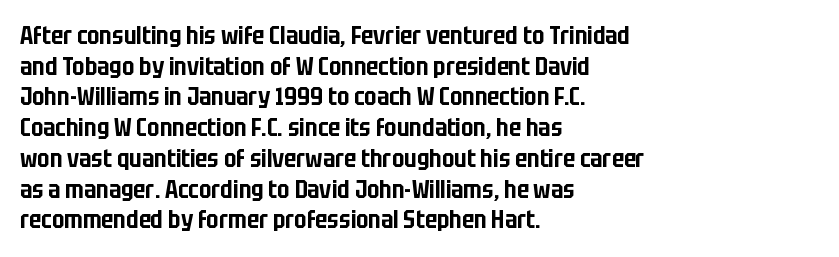
Q: Is the text italic (slanted)? A: No, it is upright.
Q: Is the text underlined? A: No.
Q: How is the paragraph aligned? A: Left-aligned.
Q: Is the spacing between letters normal or unusually wide? A: Normal.
Q: Is the spacing between lines tight, normal or loose? A: Normal.
